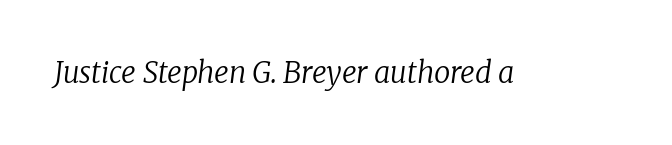
The image shows 29 px regular-weight serif type, italic (leaning right); set normal letter spacing, not underlined; low stroke contrast and a medium x-height.
